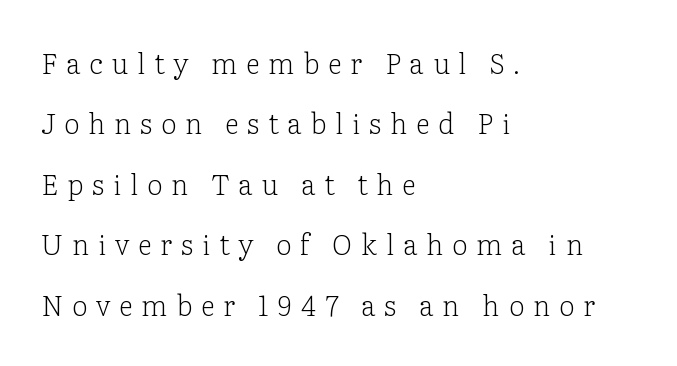
The image shows 28 px light serif type, upright; set left-aligned, loose line spacing (2.16x), unusually wide letter spacing (+0.31 em), not underlined; low stroke contrast and a medium x-height.
